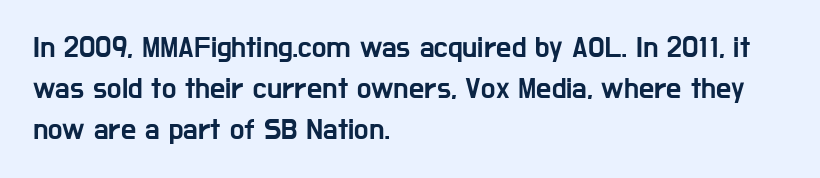
{"serif": "no", "italic": "no", "width": "condensed", "stroke_contrast": "low", "x_height": "medium", "monospaced": "no", "underline": "no", "align": "left", "line_spacing": "normal", "line_spacing_ratio": 1.36, "letter_spacing": "normal", "letter_spacing_em": 0.0, "glyph_px": 30}
